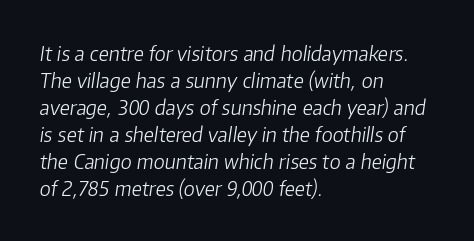
{"italic": "yes", "lean": "right", "slant_degrees": 8, "bold": "no", "underline": "no", "align": "left", "line_spacing": "normal", "line_spacing_ratio": 1.35, "letter_spacing": "normal", "letter_spacing_em": 0.0, "glyph_px": 20}
